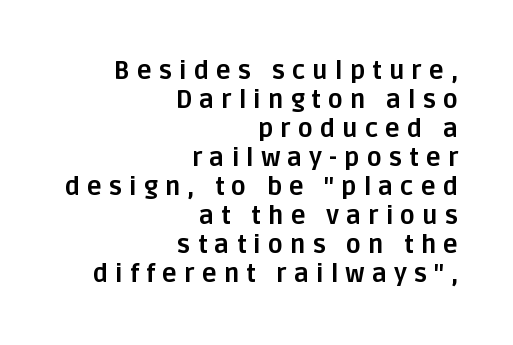
{"italic": "no", "bold": "yes", "underline": "no", "align": "right", "line_spacing_ratio": 1.16, "letter_spacing": "wide", "letter_spacing_em": 0.28, "glyph_px": 25}
